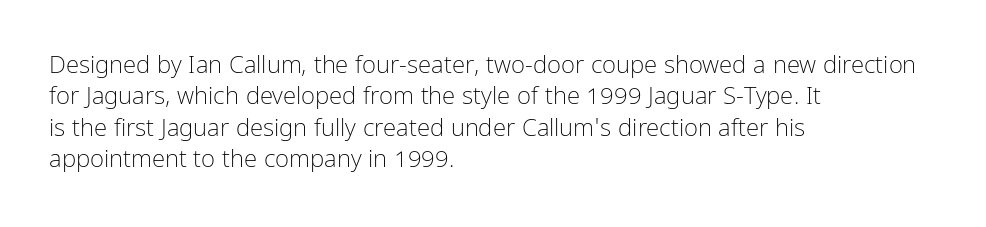
What stands out about the letter spacing? Nothing — it is the standard amount. Unmarked baselines from the first word to the last. The rendering anchors every line to the left-hand side. Regarding leading, the lines here are spaced in the standard way. Compared with a typical body face, this is equally light or lighter still. In terms of posture, this sample is upright.
